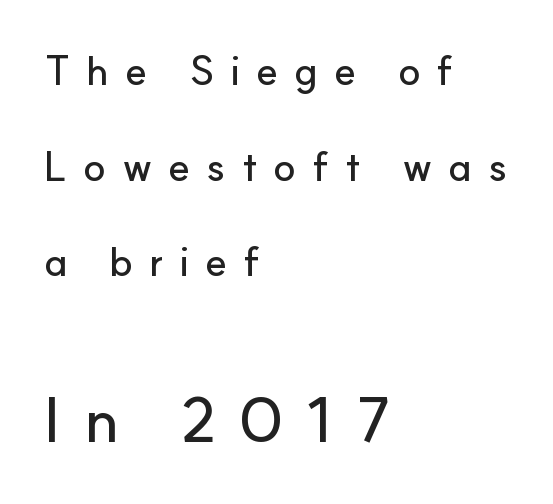
The image shows 62 px sans-serif type, upright; set left-aligned, loose line spacing (2.33x), unusually wide letter spacing (+0.38 em), not underlined; the second (bottom) block is 1.51x larger; low stroke contrast and a small x-height.
